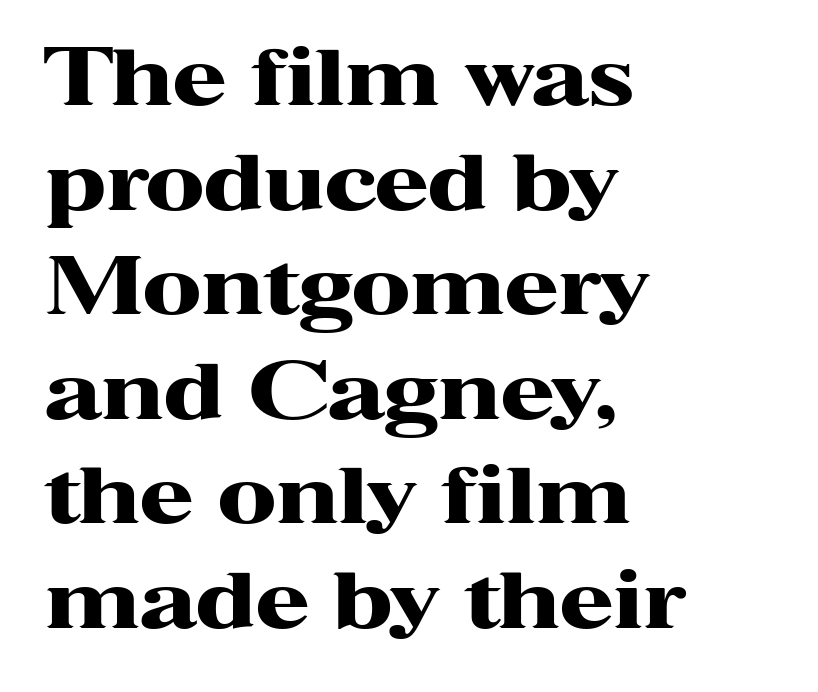
This block has exactly the height ordinary leading produces. The specimen reads as upright at a glance. What kind of face is this? One with serifs. Is the type bold? Yes — the strokes are clearly thick and heavy. The type is set solid horizontally, with unmodified tracking.
